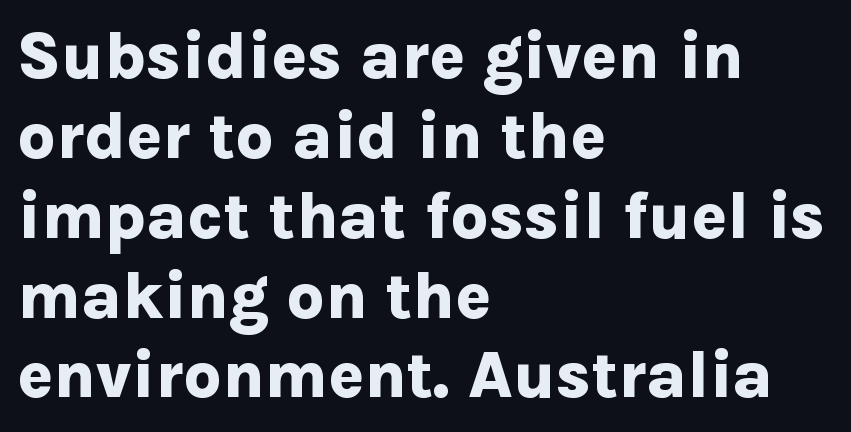
The image shows 66 px bold sans-serif type, upright; set left-aligned, line spacing 1.21x, normal letter spacing, not underlined; low stroke contrast and a medium x-height.
